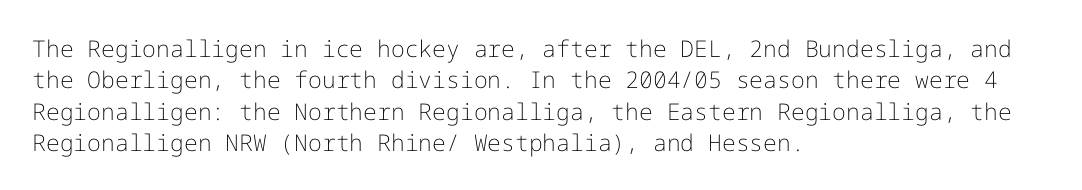
{"italic": "no", "bold": "no", "underline": "no", "align": "left", "line_spacing": "normal", "line_spacing_ratio": 1.36, "letter_spacing": "normal", "letter_spacing_em": 0.0, "glyph_px": 23}
